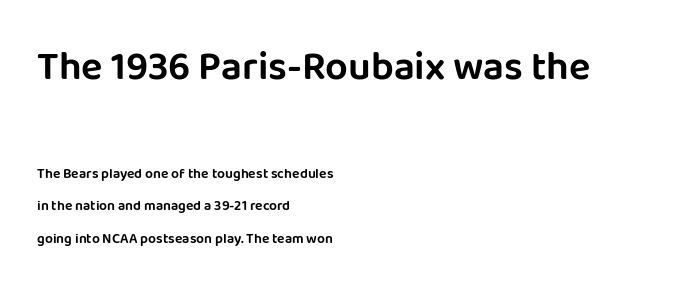
The paragraph has a hard left edge and a soft right edge. Note the varied advance widths — an 'i' is clearly narrower than an 'm'. Posture: upright roman. Look at the tracking — it's just the regular setting, nothing added.
